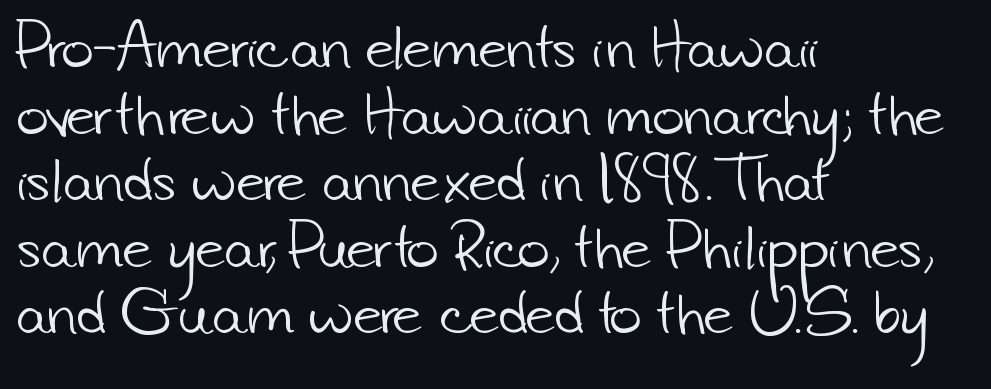
{"serif": "no", "bold": "no", "weight": "light", "width": "normal", "stroke_contrast": "low", "x_height": "small", "monospaced": "no", "underline": "no", "align": "left", "line_spacing_ratio": 1.21, "letter_spacing": "normal", "letter_spacing_em": 0.0, "glyph_px": 55}
